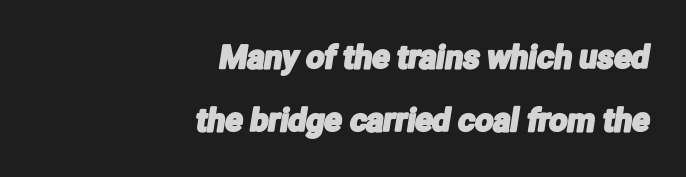
Q: Is the typeface a serif or a sans-serif typeface? A: Sans-serif.
Q: Is the text underlined? A: No.
Q: How is the paragraph aligned? A: Right-aligned.
Q: Is the spacing between letters normal or unusually wide? A: Normal.
Q: Is the spacing between lines tight, normal or loose? A: Loose.
Q: Width (condensed, normal, or wide)? A: Condensed.
Q: Stroke contrast? A: Low.
Q: x-height? A: Medium.
Q: Monospaced? A: No.
